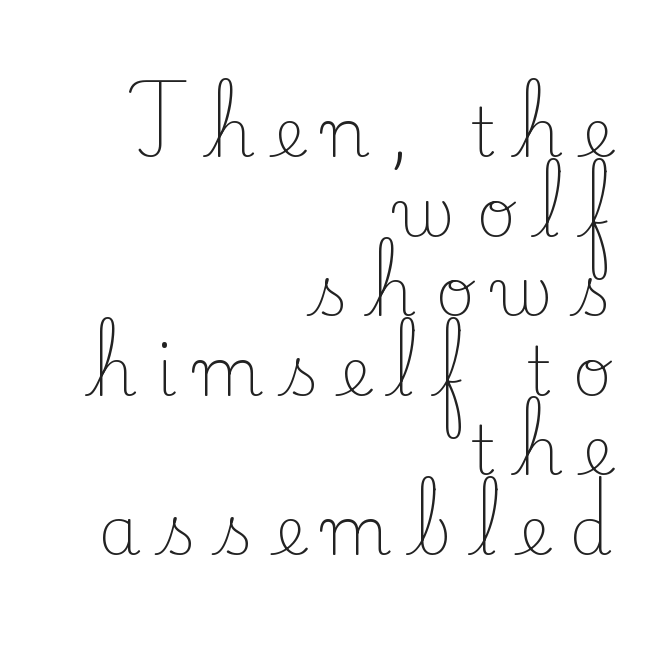
{"serif": "yes", "italic": "no", "bold": "no", "weight": "light", "width": "normal", "stroke_contrast": "low", "x_height": "small", "monospaced": "no", "underline": "no", "align": "right", "line_spacing_ratio": 1.17, "letter_spacing": "wide", "letter_spacing_em": 0.29, "glyph_px": 68}
